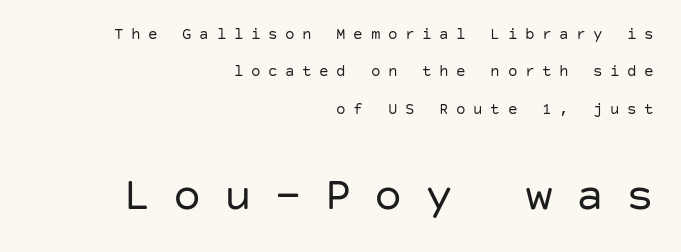
This sample uses an upright cut, with every glyph sitting square on the baseline. The rendering uses a large line-height, opening up the rows. Typographically, this falls in the sans-serif category. Right-aligned paragraph, ragged on the left. The strip under each line holds only bare page. Heft: none added — not bold.
